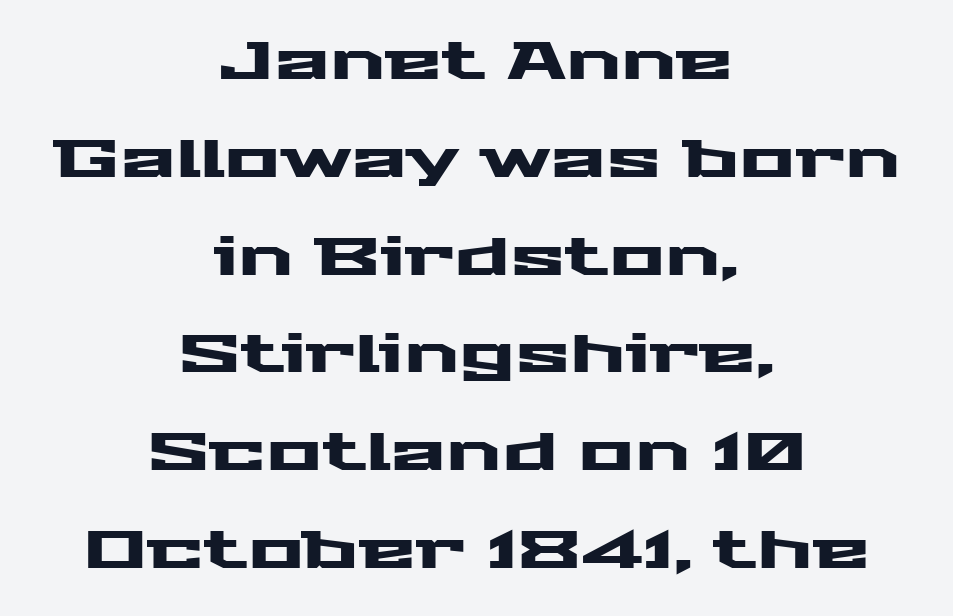
{"serif": "no", "italic": "no", "width": "wide", "stroke_contrast": "medium", "x_height": "medium", "monospaced": "no", "underline": "no", "align": "center", "line_spacing_ratio": 1.88, "letter_spacing": "normal", "letter_spacing_em": 0.0, "glyph_px": 52}
